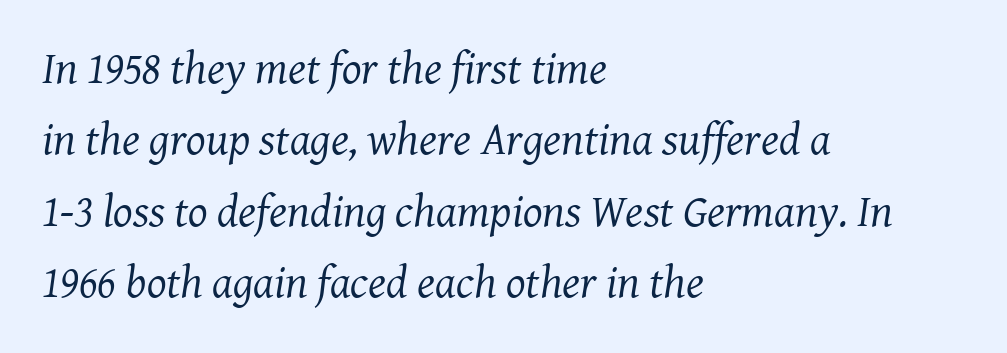
Q: Is the text bold? A: No.
Q: Is the text italic (slanted)? A: Yes, it leans right by about 8 degrees.
Q: Is the typeface a serif or a sans-serif typeface? A: Serif.
Q: Is the text underlined? A: No.
Q: How is the paragraph aligned? A: Left-aligned.
Q: Is the spacing between letters normal or unusually wide? A: Normal.
Q: Is the spacing between lines tight, normal or loose? A: Normal.
Q: Width (condensed, normal, or wide)? A: Normal.
Q: Stroke contrast? A: Medium.
Q: x-height? A: Medium.
Q: Monospaced? A: No.
